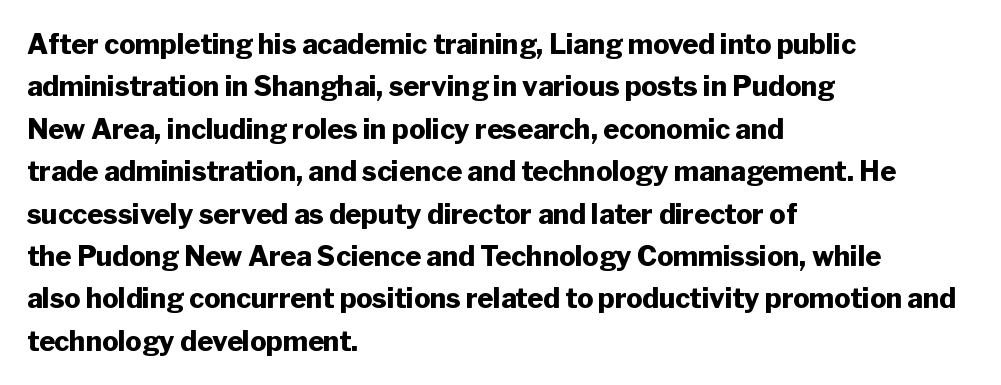
{"italic": "no", "bold": "yes", "underline": "no", "align": "left", "line_spacing": "normal", "line_spacing_ratio": 1.57, "letter_spacing": "normal", "letter_spacing_em": 0.0, "glyph_px": 27}
